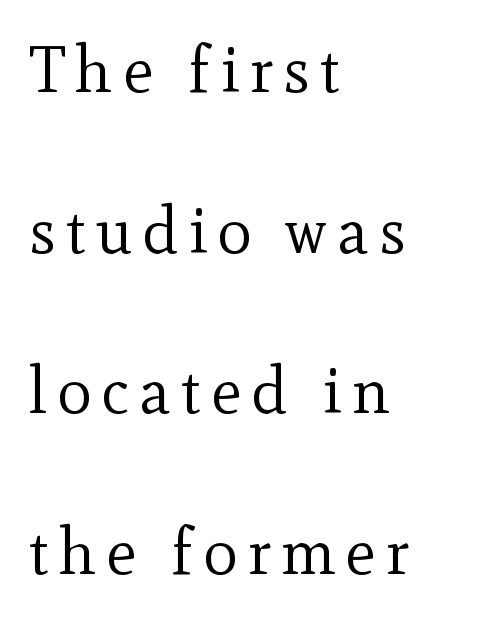
The image shows 65 px regular-weight serif type, upright; set left-aligned, loose line spacing (2.47x), not underlined; a small x-height.
